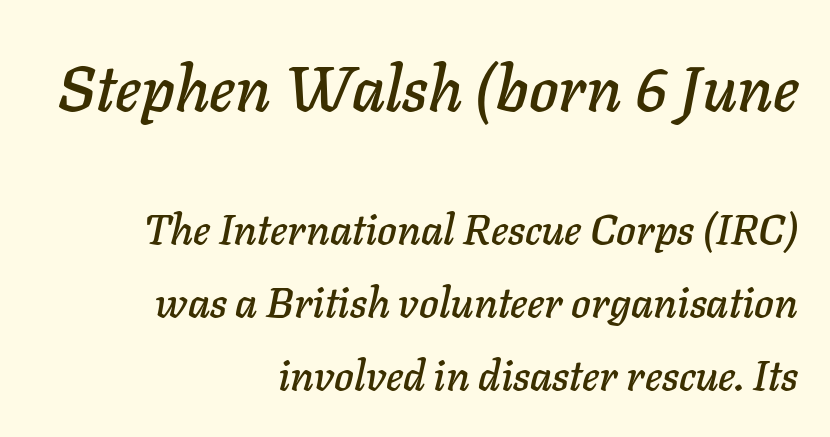
The image shows 63 px text type, italic (leaning right); set right-aligned, line spacing 1.74x, normal letter spacing, not underlined; the first (top) block is 1.5x larger; low stroke contrast and a medium x-height.
